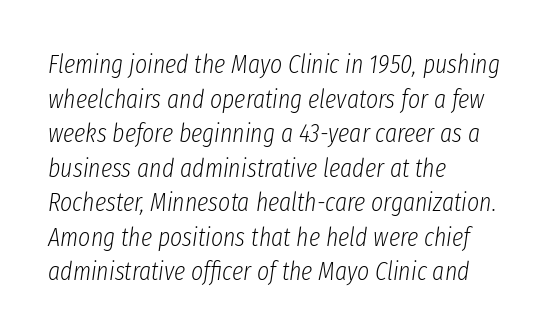
The image shows 26 px text type, italic (leaning right); set left-aligned, normal line spacing (1.33x), normal letter spacing, not underlined.
